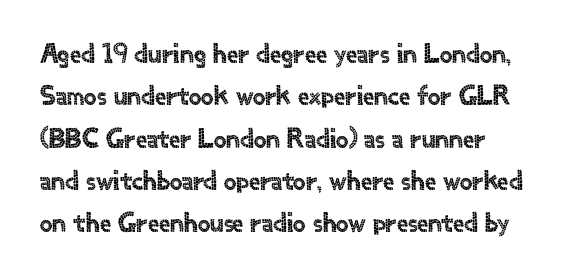
{"serif": "no", "italic": "no", "width": "normal", "x_height": "small", "monospaced": "no", "underline": "no", "line_spacing": "normal", "line_spacing_ratio": 1.51, "letter_spacing": "normal", "letter_spacing_em": 0.0, "glyph_px": 28}
